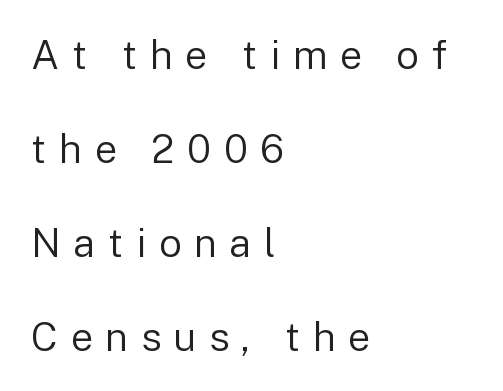
Ascenders rise straight up at ninety degrees. This is sans-serif lettering, the kind often seen on screens and signage. The letters advance in unequal steps, a hallmark of proportional type. The lines in this sample share a left origin and differ only in where they stop.
